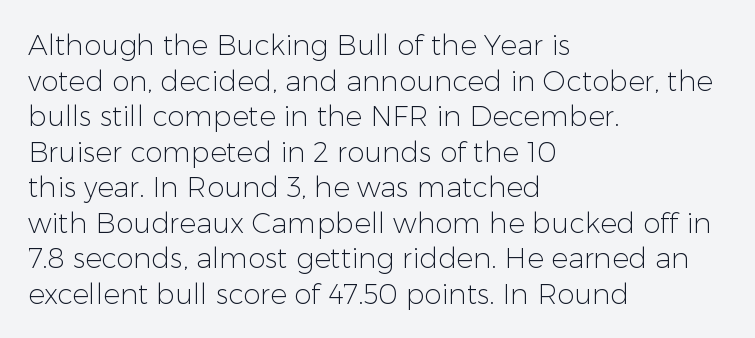
The horizontal fit of the characters is conventional and even. Left-aligned paragraph, ragged on the right. No word sits above an underline. Note the varied advance widths — an 'i' is clearly narrower than an 'm'.
